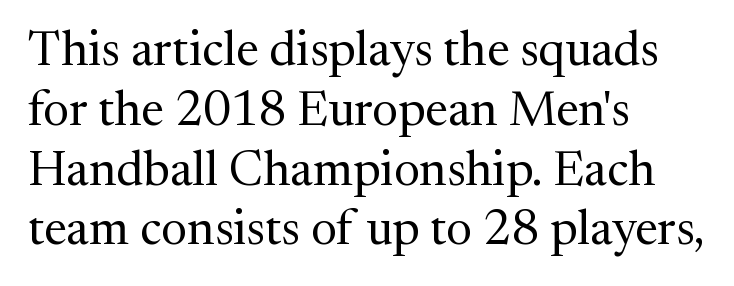
Q: Is the text bold? A: No.
Q: Is the text italic (slanted)? A: No, it is upright.
Q: Is the typeface a serif or a sans-serif typeface? A: Serif.
Q: Is the text underlined? A: No.
Q: How is the paragraph aligned? A: Left-aligned.
Q: Is the spacing between letters normal or unusually wide? A: Normal.
Q: Width (condensed, normal, or wide)? A: Normal.
Q: Stroke contrast? A: Medium.
Q: x-height? A: Medium.
Q: Monospaced? A: No.
